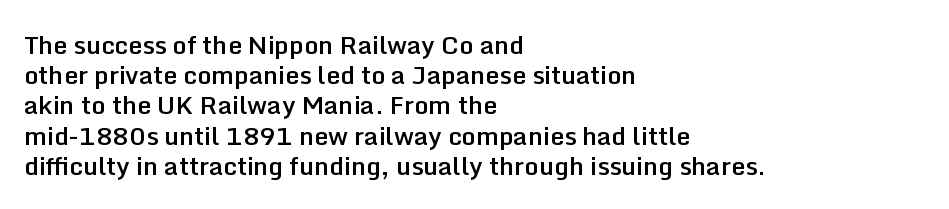
Posture: straight, roman, zero tilt. Unmarked baselines from the first word to the last. Spacing between characters is what you'd get straight out of the box. The face used here is a semibold: visibly heavier than regular, lighter than bold.
